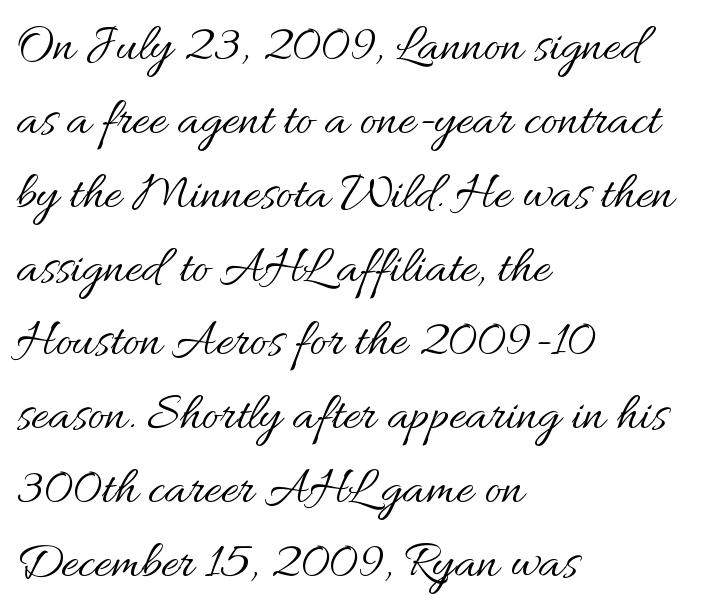
Q: Is the text bold? A: No.
Q: Is the text italic (slanted)? A: Yes.
Q: Is the text underlined? A: No.
Q: How is the paragraph aligned? A: Left-aligned.
Q: Is the spacing between letters normal or unusually wide? A: Normal.
Q: Is the spacing between lines tight, normal or loose? A: Normal.
Q: Width (condensed, normal, or wide)? A: Normal.
Q: Stroke contrast? A: Medium.
Q: x-height? A: Small.
Q: Monospaced? A: No.
